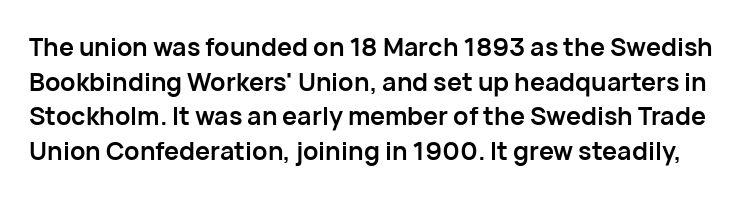
The image shows 25 px bold type, upright; set normal line spacing (1.39x), normal letter spacing, not underlined.
